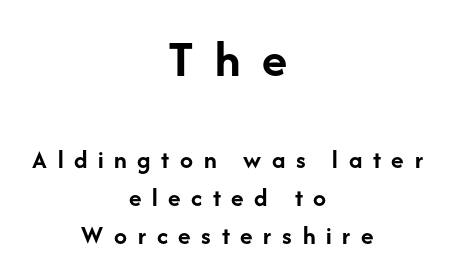
Q: Is the text bold? A: Yes.
Q: Is the text italic (slanted)? A: No, it is upright.
Q: Is the typeface a serif or a sans-serif typeface? A: Sans-serif.
Q: Is the text underlined? A: No.
Q: How is the paragraph aligned? A: Centered.
Q: Is the spacing between letters normal or unusually wide? A: Unusually wide.
Q: Is the spacing between lines tight, normal or loose? A: Normal.
Q: Which block of text is set in a larger size, the first (top) or the second (bottom)? A: The first (top) one.
Q: Width (condensed, normal, or wide)? A: Normal.
Q: Stroke contrast? A: Low.
Q: x-height? A: Medium.
Q: Monospaced? A: No.
